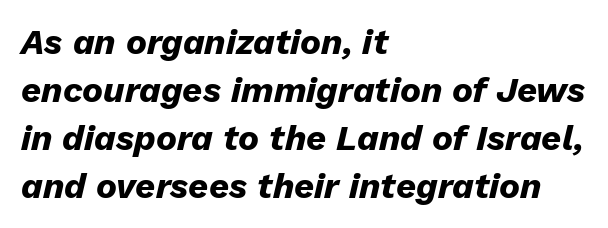
The image shows 35 px heavy type, italic (leaning right); set left-aligned, normal line spacing (1.37x), normal letter spacing, not underlined; low stroke contrast and a medium x-height.
